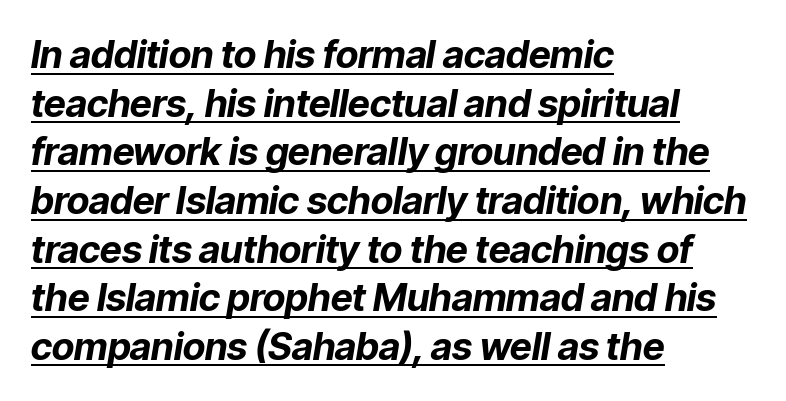
Q: Is the text bold? A: Yes.
Q: Is the text italic (slanted)? A: Yes, it leans right by about 9 degrees.
Q: Is the text underlined? A: Yes.
Q: How is the paragraph aligned? A: Left-aligned.
Q: Is the spacing between letters normal or unusually wide? A: Normal.
Q: Is the spacing between lines tight, normal or loose? A: Normal.
Q: Width (condensed, normal, or wide)? A: Normal.
Q: Stroke contrast? A: Low.
Q: x-height? A: Medium.
Q: Monospaced? A: No.
